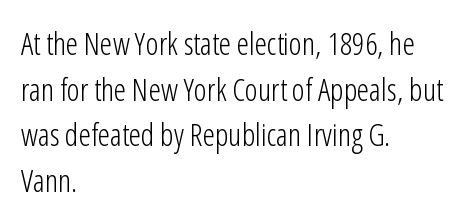
{"serif": "no", "italic": "no", "bold": "no", "weight": "light", "width": "condensed", "stroke_contrast": "low", "x_height": "medium", "monospaced": "no", "underline": "no", "align": "left", "line_spacing": "normal", "line_spacing_ratio": 1.47, "letter_spacing": "normal", "letter_spacing_em": 0.0, "glyph_px": 31}
